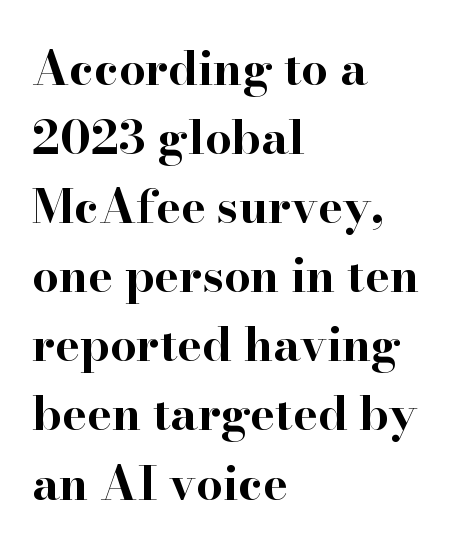
The image shows 47 px bold, wide serif type, upright; set left-aligned, normal line spacing (1.47x), normal letter spacing, not underlined; high stroke contrast and a small x-height.
